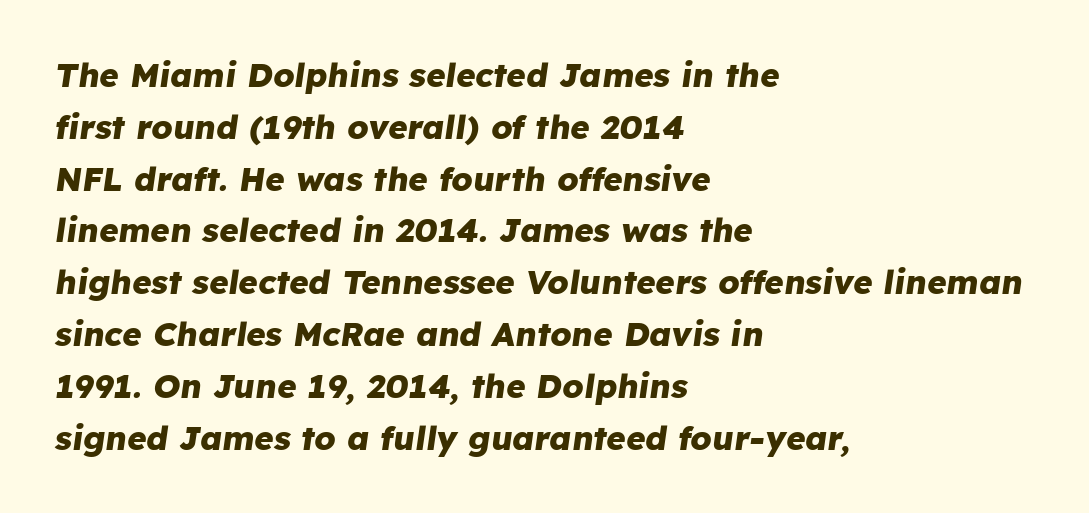
Q: Is the text bold? A: Yes.
Q: Is the text italic (slanted)? A: Yes, it leans right by about 8 degrees.
Q: Is the text underlined? A: No.
Q: How is the paragraph aligned? A: Left-aligned.
Q: Is the spacing between letters normal or unusually wide? A: Normal.
Q: Is the spacing between lines tight, normal or loose? A: Normal.
Q: Width (condensed, normal, or wide)? A: Normal.
Q: Stroke contrast? A: Low.
Q: x-height? A: Medium.
Q: Monospaced? A: No.
